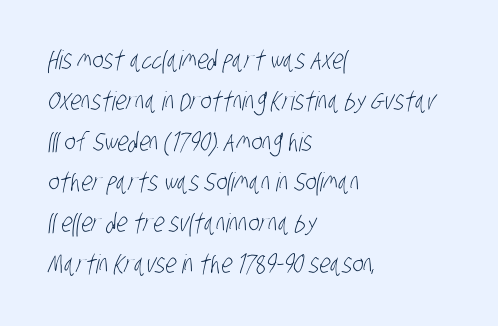
Q: Is the text bold? A: No.
Q: Is the text underlined? A: No.
Q: How is the paragraph aligned? A: Left-aligned.
Q: Is the spacing between letters normal or unusually wide? A: Normal.
Q: Is the spacing between lines tight, normal or loose? A: Normal.
